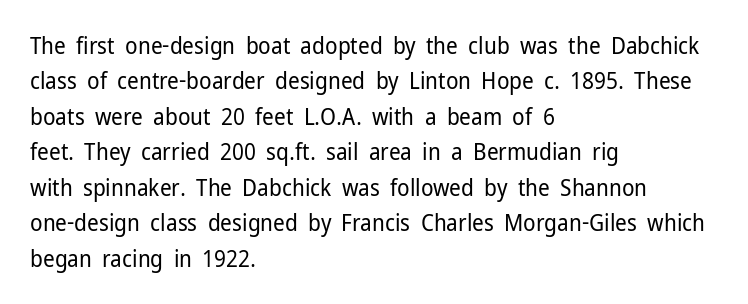
The face looks like a standard text weight, possibly lighter. Vertical strokes here are truly vertical. These lines keep a tight, regular rhythm from letter to letter. Leading matches the norm, producing a regular column. Left-aligned paragraph, ragged on the right. The space directly below the letters is spotless.
